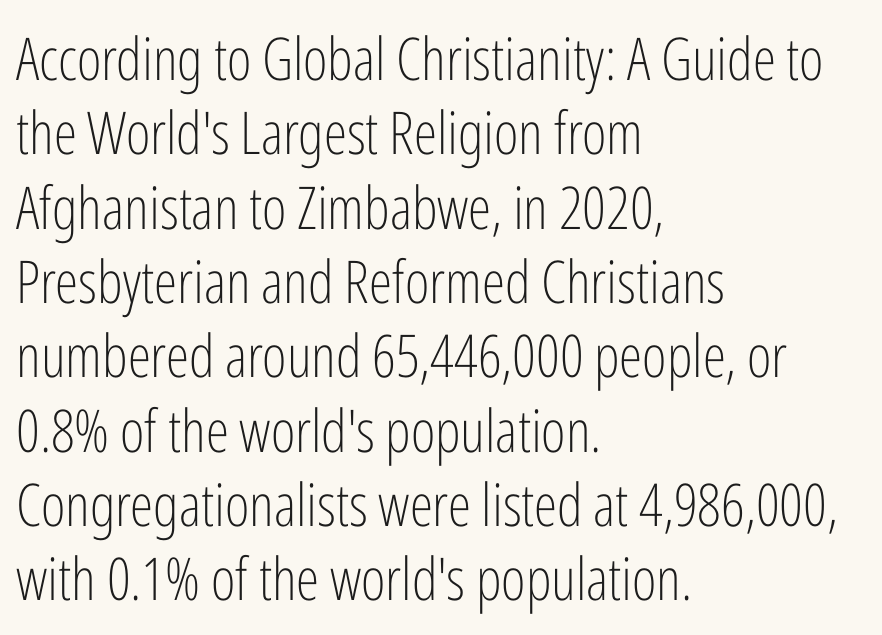
{"serif": "no", "italic": "no", "bold": "no", "weight": "light", "width": "condensed", "stroke_contrast": "low", "x_height": "medium", "monospaced": "no", "underline": "no", "align": "left", "line_spacing": "normal", "line_spacing_ratio": 1.26, "letter_spacing": "normal", "letter_spacing_em": 0.0, "glyph_px": 59}
